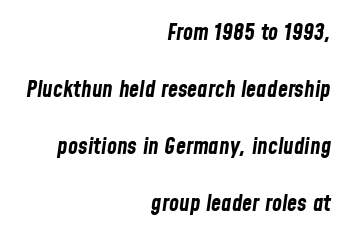
{"italic": "yes", "lean": "right", "slant_degrees": 8, "bold": "yes", "underline": "no", "align": "right", "line_spacing": "loose", "line_spacing_ratio": 2.48, "letter_spacing": "normal", "letter_spacing_em": 0.0, "glyph_px": 23}
